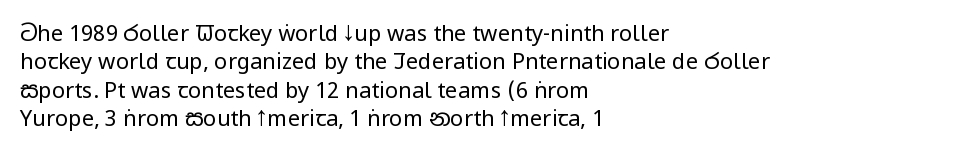
The image shows 22 px text type, upright; set left-aligned, normal line spacing (1.29x), normal letter spacing, not underlined.
